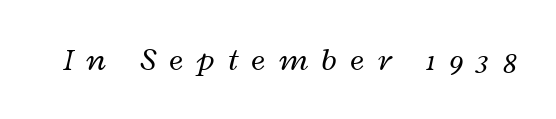
In terms of letterspacing, this is a distinctly airy, spread setting. Here the designer chose a conventional face with non-uniform glyph widths. These lines were composed using italics. Descenders hang freely into open space. The weight would be labelled regular, book, light, or lighter still.
